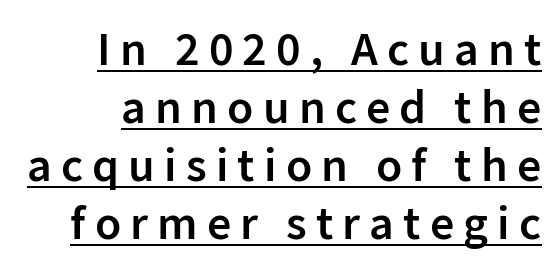
{"serif": "no", "italic": "no", "bold": "semi", "weight": "semibold", "width": "normal", "stroke_contrast": "low", "x_height": "medium", "monospaced": "no", "underline": "yes", "align": "right", "line_spacing_ratio": 1.21, "glyph_px": 48}
